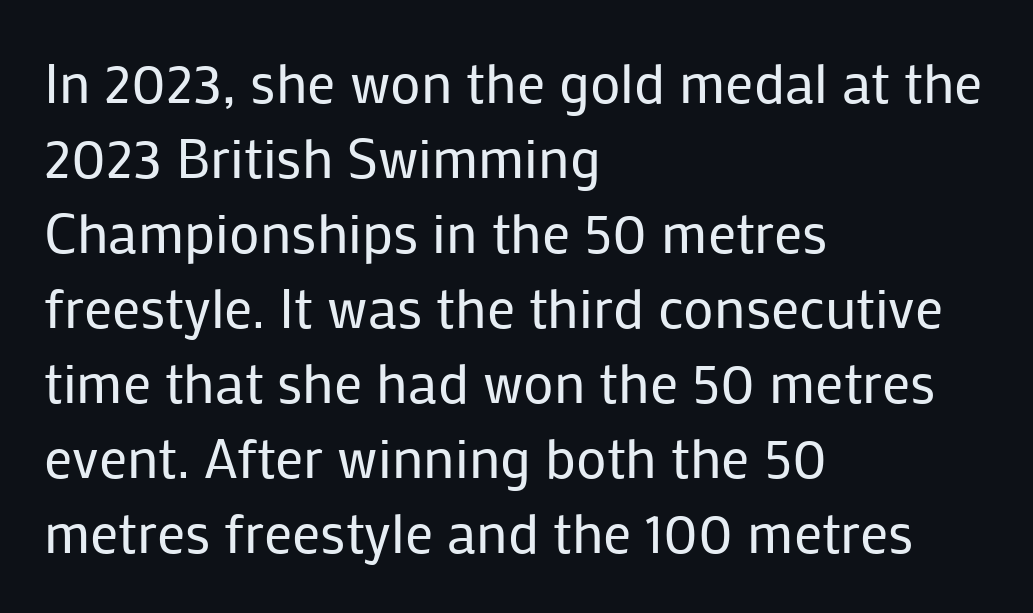
The image shows 56 px regular-weight sans-serif type, upright; set left-aligned, normal line spacing (1.34x), normal letter spacing, not underlined; low stroke contrast and a medium x-height.
